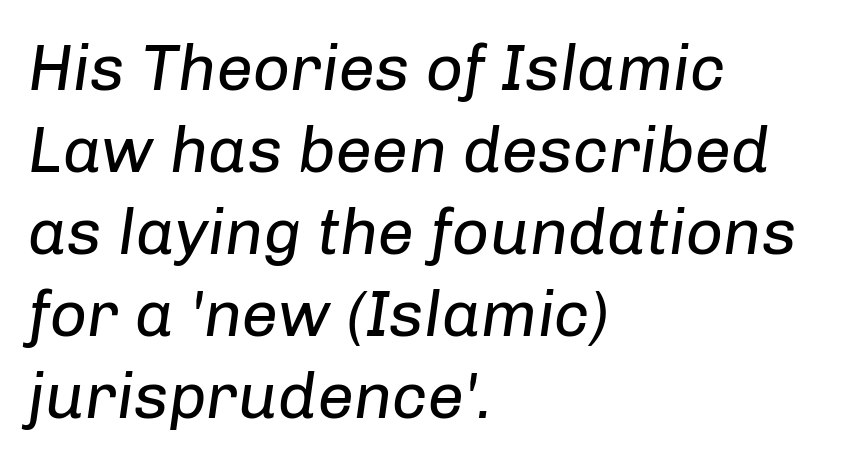
Characters are canted at an angle relative to the baseline's perpendicular. Here the designer chose a conventional face with non-uniform glyph widths. Bare-footed words on every line. These glyphs show unthickened strokes, regular width or finer.
